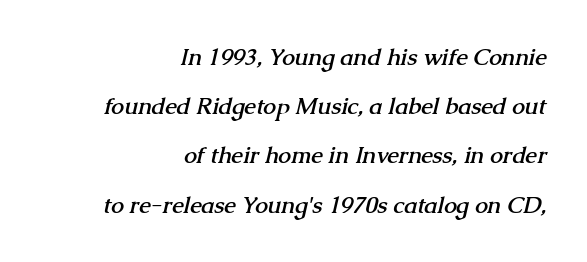
This rendering uses right alignment, leaving the left contour irregular. Emphasis by weight is at full strength: bold. Compared with typical body copy, the letter spacing here is the same. Is there much room between lines? Yes — plenty of vertical air separates them.
